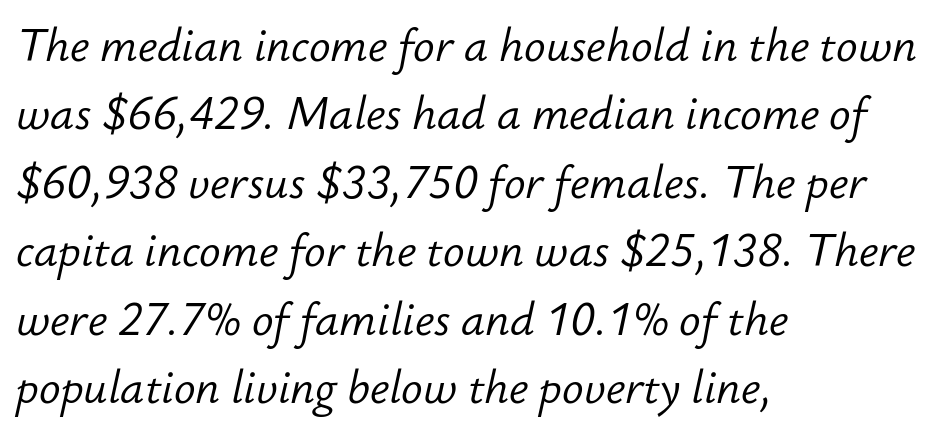
Q: Is the text bold? A: No.
Q: Is the text italic (slanted)? A: Yes, it leans right by about 12 degrees.
Q: Is the text underlined? A: No.
Q: How is the paragraph aligned? A: Left-aligned.
Q: Is the spacing between letters normal or unusually wide? A: Normal.
Q: Is the spacing between lines tight, normal or loose? A: Normal.
Q: Width (condensed, normal, or wide)? A: Normal.
Q: Stroke contrast? A: Low.
Q: x-height? A: Small.
Q: Monospaced? A: No.
